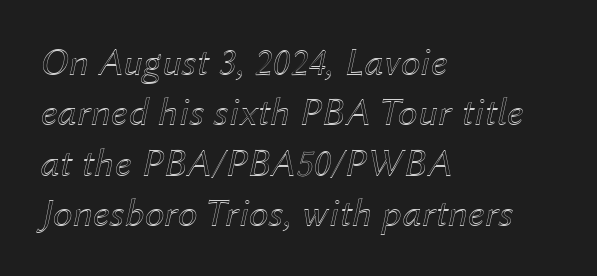
The image shows 40 px text type, italic (leaning right); set left-aligned, normal line spacing (1.26x), normal letter spacing, not underlined; a medium x-height.
